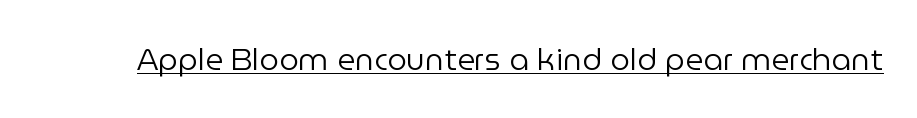
{"serif": "no", "italic": "no", "bold": "no", "weight": "regular", "width": "normal", "stroke_contrast": "low", "x_height": "medium", "monospaced": "no", "underline": "yes", "letter_spacing": "normal", "letter_spacing_em": 0.0, "glyph_px": 31}
